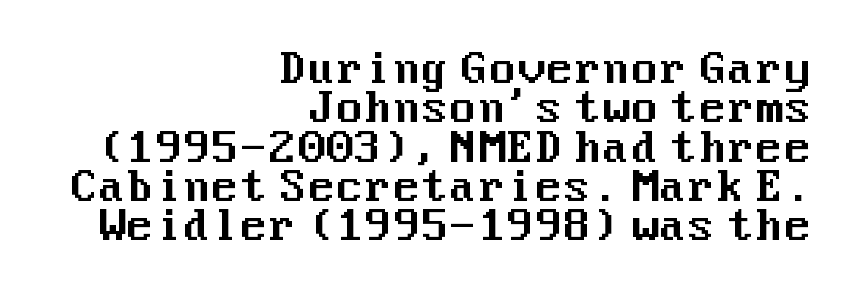
The image shows 41 px sans-serif type, upright; set right-aligned, tight line spacing (0.96x), normal letter spacing, not underlined; medium stroke contrast and a medium x-height.
